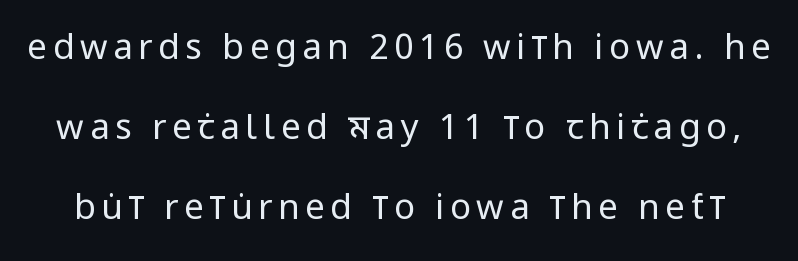
{"serif": "no", "italic": "no", "bold": "no", "weight": "regular", "width": "condensed", "stroke_contrast": "low", "x_height": "large", "monospaced": "no", "underline": "no", "line_spacing": "loose", "line_spacing_ratio": 2.29, "glyph_px": 35}
